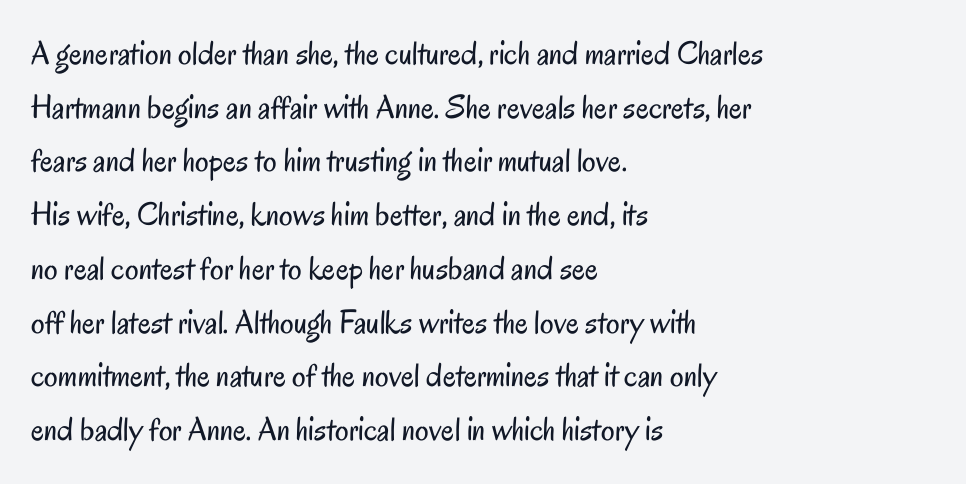
{"serif": "no", "italic": "no", "bold": "no", "weight": "regular", "width": "condensed", "stroke_contrast": "low", "x_height": "small", "monospaced": "no", "underline": "no", "align": "left", "line_spacing": "normal", "line_spacing_ratio": 1.58, "letter_spacing": "normal", "letter_spacing_em": 0.0, "glyph_px": 34}
